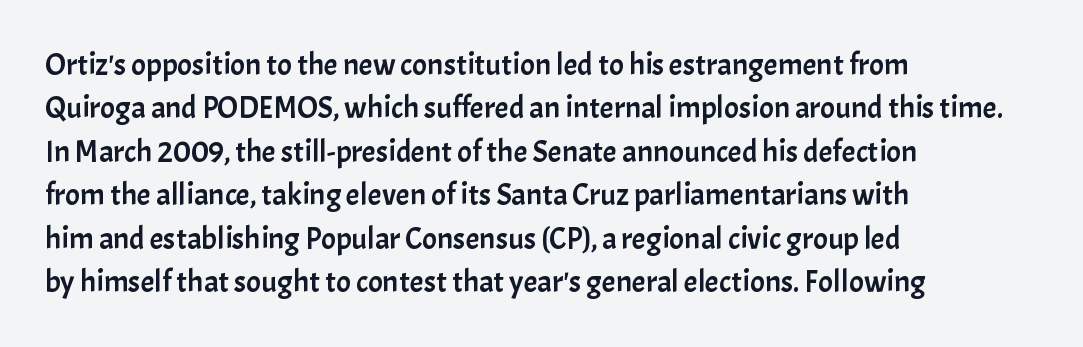
Q: Is the text italic (slanted)? A: No, it is upright.
Q: Is the typeface a serif or a sans-serif typeface? A: Sans-serif.
Q: Is the text underlined? A: No.
Q: How is the paragraph aligned? A: Left-aligned.
Q: Is the spacing between letters normal or unusually wide? A: Normal.
Q: Is the spacing between lines tight, normal or loose? A: Normal.
Q: Width (condensed, normal, or wide)? A: Normal.
Q: Stroke contrast? A: Low.
Q: x-height? A: Medium.
Q: Monospaced? A: No.
